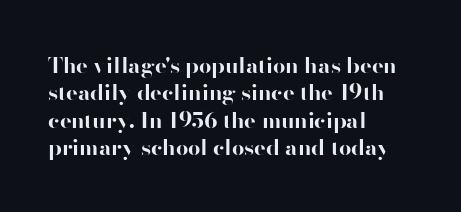
The image shows 22 px bold type, upright; set left-aligned, line spacing 1.24x, normal letter spacing, not underlined.
